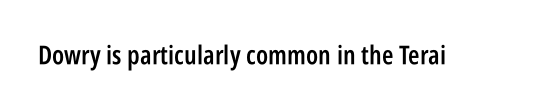
The image shows 26 px text type, upright; set normal letter spacing, not underlined.
